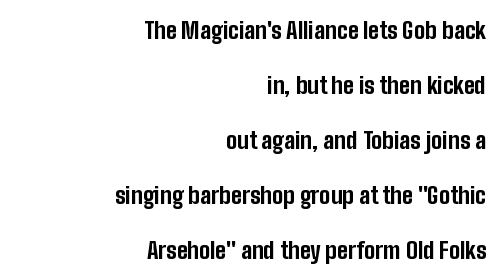
The image shows 23 px bold type, upright; set right-aligned, loose line spacing (2.39x), normal letter spacing, not underlined.
